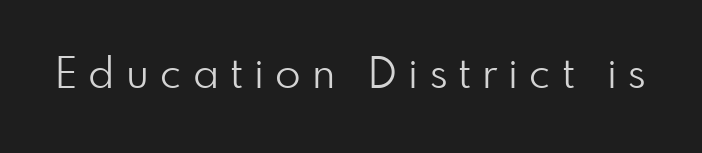
Summary of weight: not heavy and not bold. The letters advance in unequal steps, a hallmark of proportional type. Rendered with straight, roman letterforms. Characters follow at a spacing far wider than the type designer built in.
